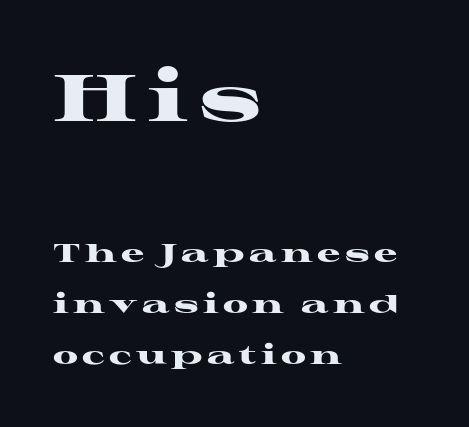
{"serif": "yes", "italic": "no", "bold": "yes", "weight": "heavy", "width": "wide", "stroke_contrast": "high", "x_height": "medium", "monospaced": "no", "underline": "no", "align": "left", "line_spacing": "loose", "line_spacing_ratio": 1.96, "larger_block": "first", "size_ratio": 2.54, "glyph_px": 66}
